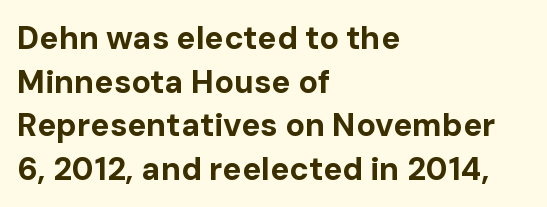
{"serif": "no", "italic": "no", "bold": "yes", "weight": "bold", "width": "normal", "stroke_contrast": "low", "x_height": "medium", "monospaced": "no", "underline": "no", "align": "left", "line_spacing": "normal", "line_spacing_ratio": 1.36, "letter_spacing": "normal", "letter_spacing_em": 0.0, "glyph_px": 32}
